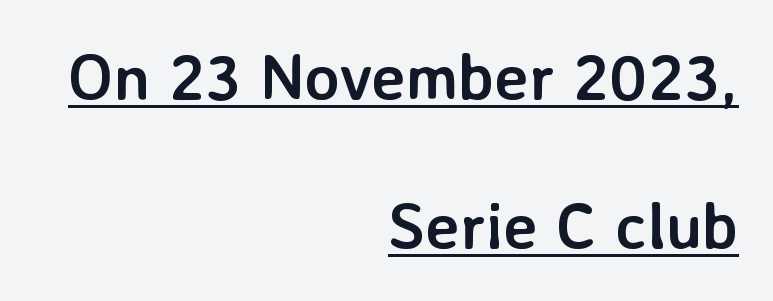
{"serif": "no", "italic": "no", "bold": "yes", "weight": "semibold", "width": "normal", "stroke_contrast": "low", "x_height": "medium", "monospaced": "no", "underline": "yes", "align": "right", "line_spacing": "loose", "line_spacing_ratio": 2.3, "letter_spacing": "normal", "letter_spacing_em": 0.0, "glyph_px": 65}
